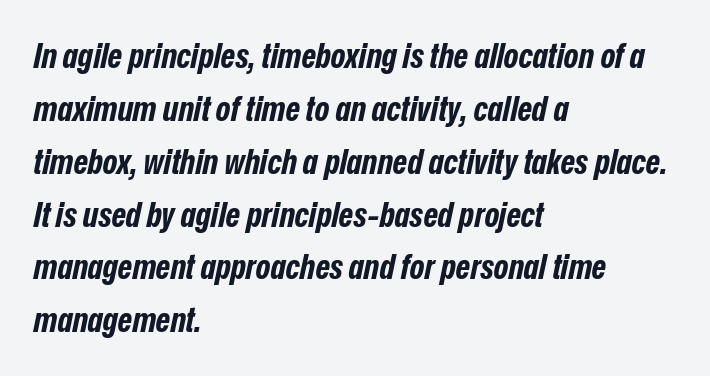
{"italic": "yes", "lean": "right", "slant_degrees": 12, "bold": "yes", "weight": "bold", "width": "condensed", "stroke_contrast": "low", "x_height": "medium", "monospaced": "no", "underline": "no", "align": "left", "line_spacing": "normal", "line_spacing_ratio": 1.51, "letter_spacing": "normal", "letter_spacing_em": 0.0, "glyph_px": 35}
